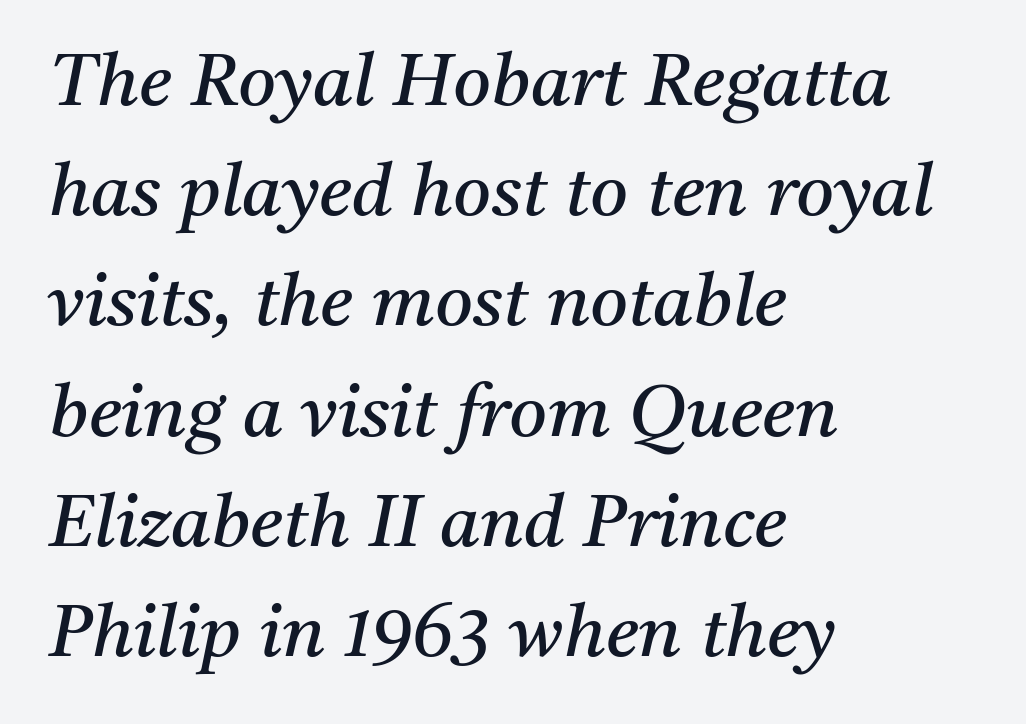
The image shows 73 px regular-weight serif type, italic (leaning right); set left-aligned, normal line spacing (1.51x), normal letter spacing, not underlined; medium stroke contrast and a medium x-height.
